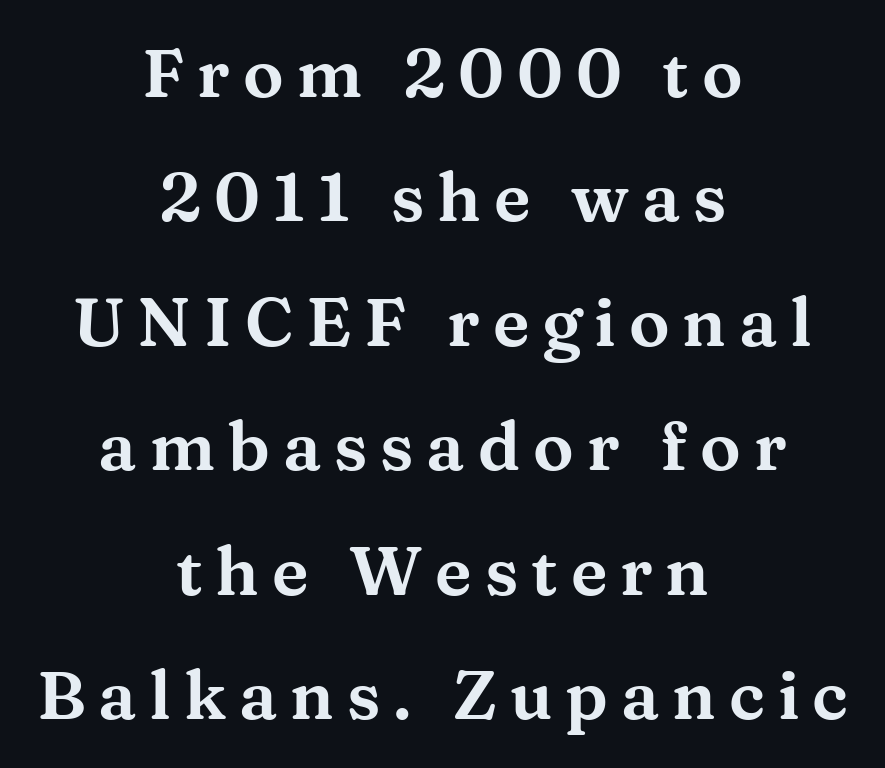
The zone under the glyphs is completely vacant. Every row of glyphs is offset so its center matches the block's center. Proportional: the letters do not fall into vertical columns. The passage shown is typeset with a serif family.
